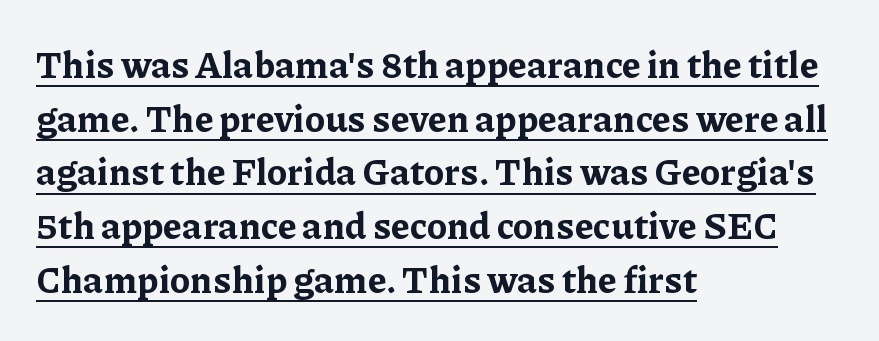
The image shows 37 px bold serif type, upright; set left-aligned, normal line spacing (1.45x), normal letter spacing, underlined; low stroke contrast and a medium x-height.
